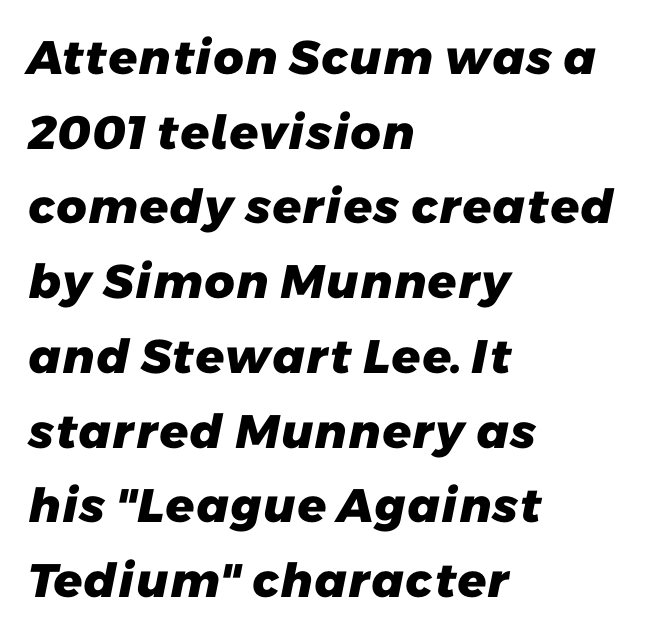
The image shows 47 px heavy sans-serif type; set left-aligned, normal line spacing (1.59x), normal letter spacing, not underlined; low stroke contrast and a medium x-height.
